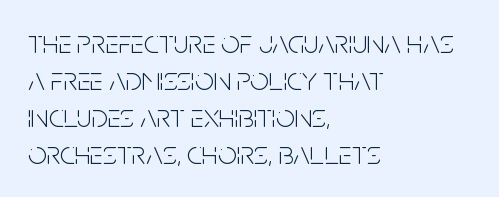
{"serif": "no", "italic": "no", "bold": "no", "weight": "light", "width": "condensed", "stroke_contrast": "low", "x_height": "large", "monospaced": "no", "underline": "no", "align": "left", "line_spacing": "tight", "line_spacing_ratio": 1.12, "letter_spacing": "normal", "letter_spacing_em": 0.0, "glyph_px": 33}
